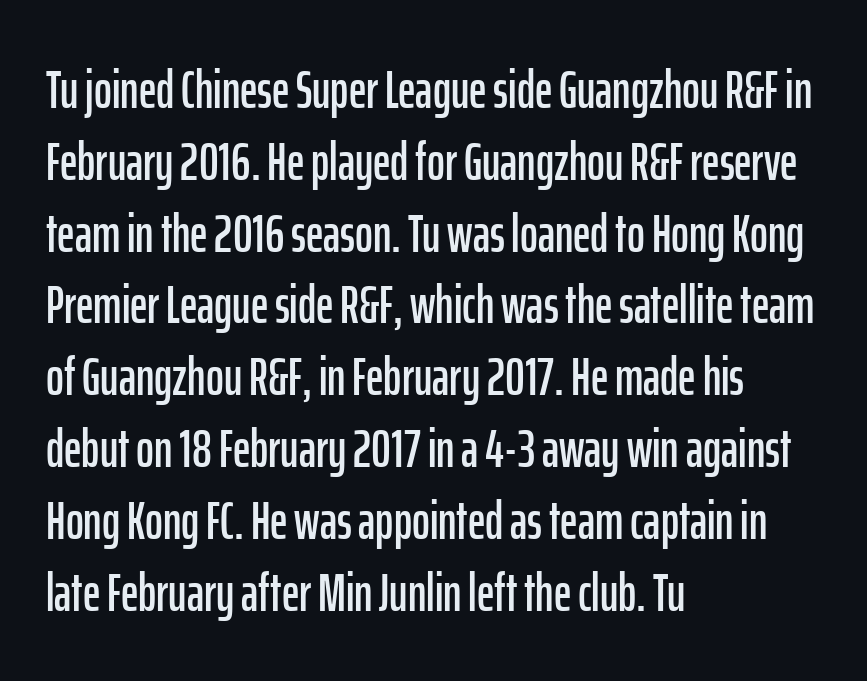
Default kerning and tracking; the words read as compact shapes. The string is rendered with underlining switched off. Each line starts at the same left margin while the right side varies. Honestly, the row spacing looks completely unremarkable. Posture: straight, roman, zero tilt.
